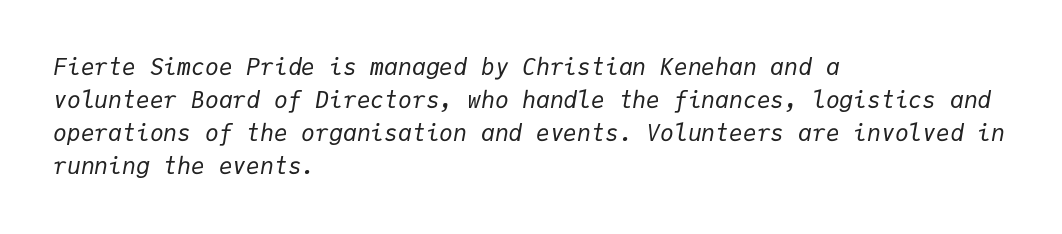
Q: Is the text bold? A: No.
Q: Is the text italic (slanted)? A: Yes, it leans right by about 9 degrees.
Q: Is the text underlined? A: No.
Q: How is the paragraph aligned? A: Left-aligned.
Q: Is the spacing between letters normal or unusually wide? A: Normal.
Q: Is the spacing between lines tight, normal or loose? A: Normal.
